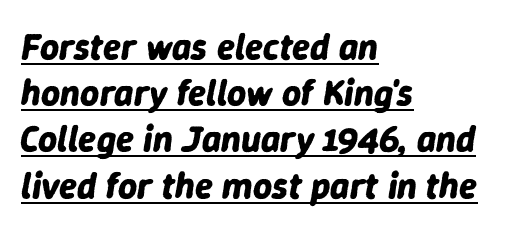
The image shows 37 px bold type, italic (leaning right); set left-aligned, normal line spacing (1.25x), normal letter spacing, underlined; low stroke contrast and a medium x-height.
